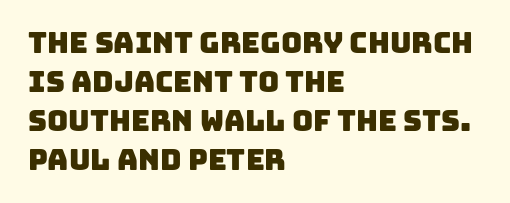
The image shows 29 px sans-serif type; set left-aligned, normal line spacing (1.34x), normal letter spacing, not underlined; low stroke contrast and a large x-height.
